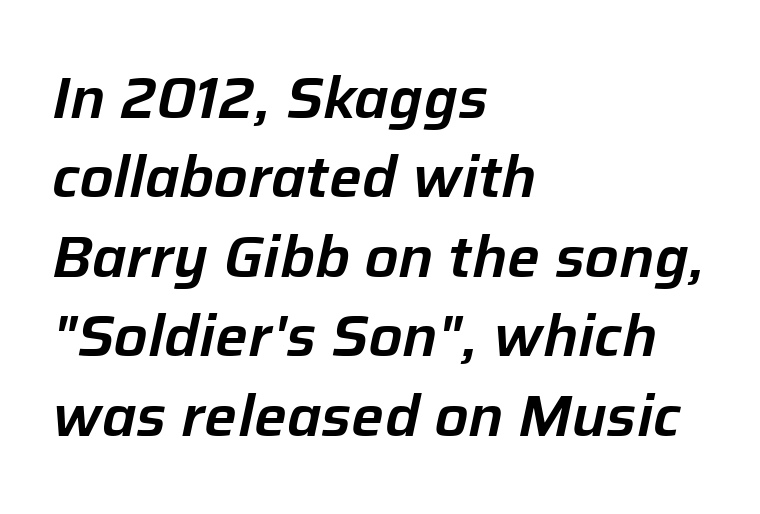
{"italic": "yes", "lean": "right", "slant_degrees": 12, "width": "normal", "stroke_contrast": "low", "x_height": "medium", "monospaced": "no", "underline": "no", "align": "left", "line_spacing": "normal", "line_spacing_ratio": 1.37, "letter_spacing": "normal", "letter_spacing_em": 0.0, "glyph_px": 58}
